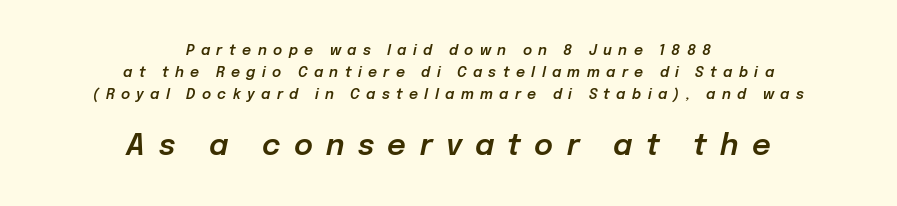
The image shows 29 px text type, italic (leaning right); set centered, normal line spacing (1.57x), unusually wide letter spacing (+0.46 em), not underlined; the second (bottom) block is 2.07x larger; low stroke contrast and a medium x-height.
